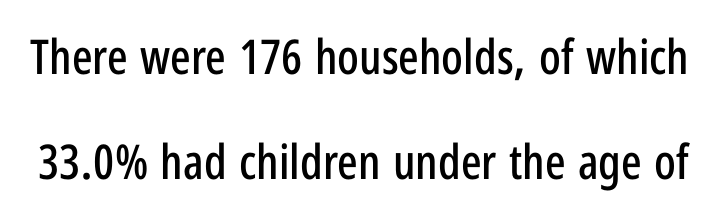
Q: Is the text italic (slanted)? A: No, it is upright.
Q: Is the typeface a serif or a sans-serif typeface? A: Sans-serif.
Q: Is the text underlined? A: No.
Q: Is the spacing between letters normal or unusually wide? A: Normal.
Q: Is the spacing between lines tight, normal or loose? A: Loose.
Q: Width (condensed, normal, or wide)? A: Condensed.
Q: Stroke contrast? A: Low.
Q: x-height? A: Medium.
Q: Monospaced? A: No.
